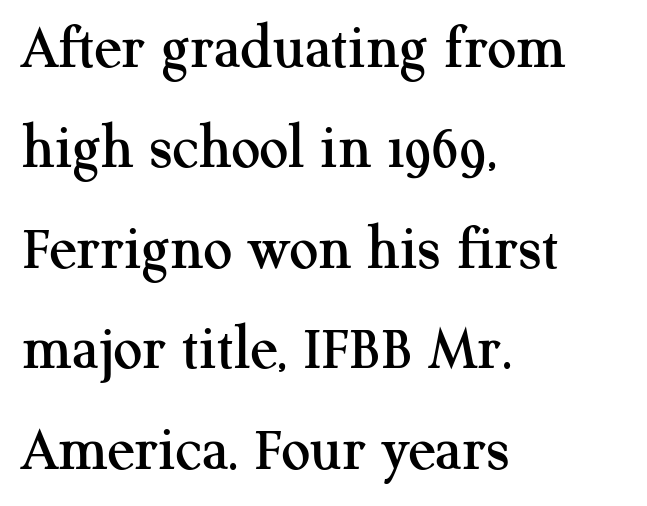
Each new line begins a customary step beneath the previous one. This is serif lettering, the kind often seen in printed books. In terms of posture, this sample is upright. This sample has the flowing, uneven cadence of proportional lettering.
